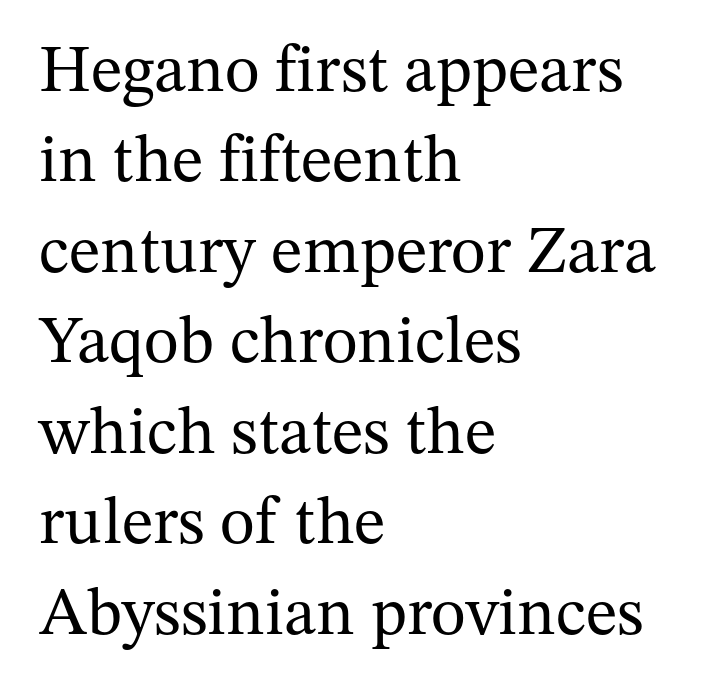
The image shows 67 px regular-weight serif type, upright; set left-aligned, normal line spacing (1.35x), normal letter spacing, not underlined; medium stroke contrast and a medium x-height.
